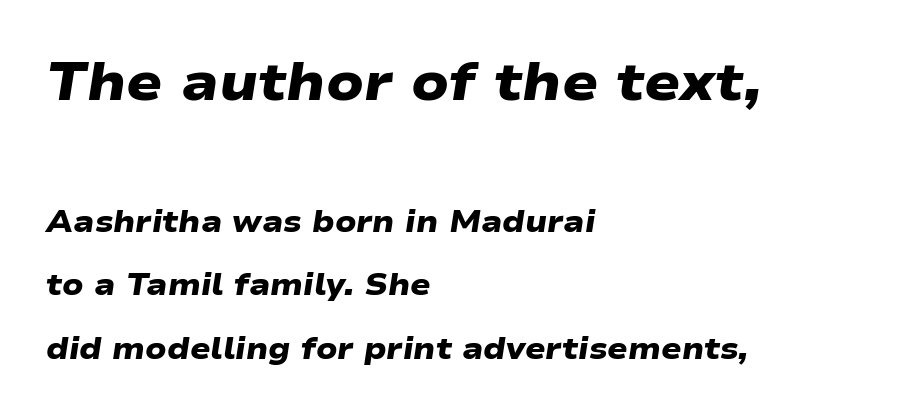
{"serif": "no", "bold": "yes", "weight": "heavy", "width": "wide", "stroke_contrast": "low", "x_height": "medium", "monospaced": "no", "underline": "no", "align": "left", "line_spacing": "loose", "line_spacing_ratio": 2.12, "letter_spacing": "normal", "letter_spacing_em": 0.0, "larger_block": "first", "size_ratio": 1.77, "glyph_px": 53}
